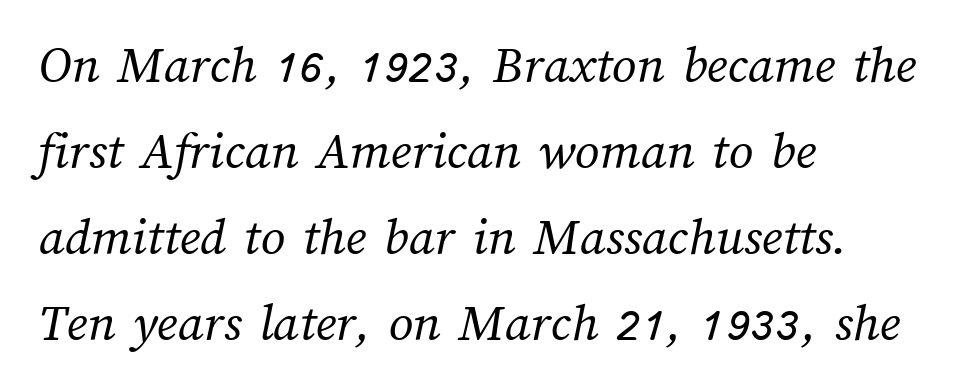
Tracking value appears to be zero — textbook default spacing. Spacing verdict: proportional, widths tailored to each character. Visually the block forms a straight wall on the left and a jagged coastline on the right. Quick note: underline off. Line spacing here is normal. A light-to-regular cut is what we see here.
